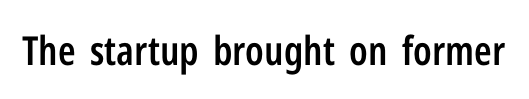
Just letters on the line, the space beneath them empty. A typesetter would call this zero additional tracking. Rendered with straight, roman letterforms. Here the designer chose a conventional face with non-uniform glyph widths. Examine the stroke ends and you'll find no serifs.
